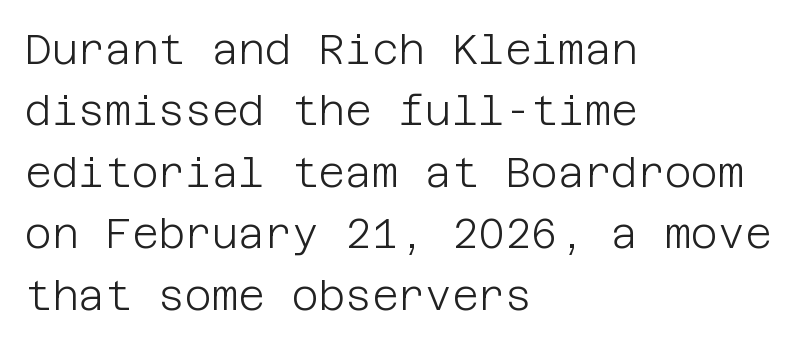
{"serif": "no", "italic": "no", "bold": "no", "weight": "light", "width": "normal", "stroke_contrast": "low", "x_height": "large", "underline": "no", "align": "left", "line_spacing": "normal", "line_spacing_ratio": 1.5, "letter_spacing": "normal", "letter_spacing_em": 0.0, "glyph_px": 41}
